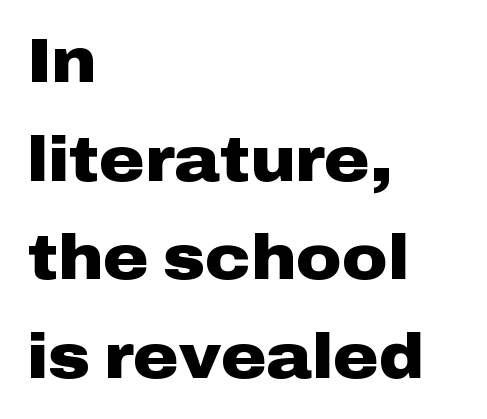
Examine the stroke ends and you'll find no serifs. In terms of posture, this sample is upright. Rule under the text: the space is simply empty. Summary of weight: heavy, a full bold.
